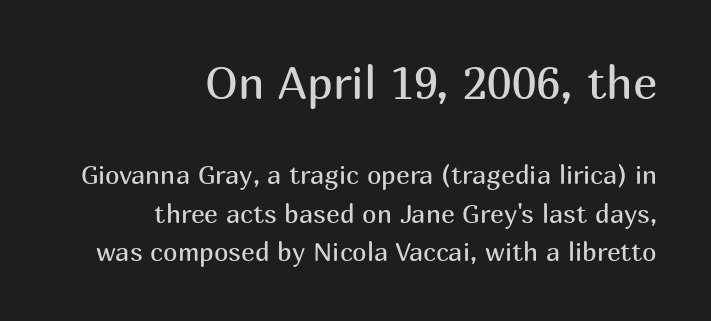
The image shows 46 px regular-weight sans-serif type, upright; set right-aligned, normal line spacing (1.47x), normal letter spacing, not underlined; the first (top) block is 1.77x larger; medium stroke contrast and a medium x-height.
